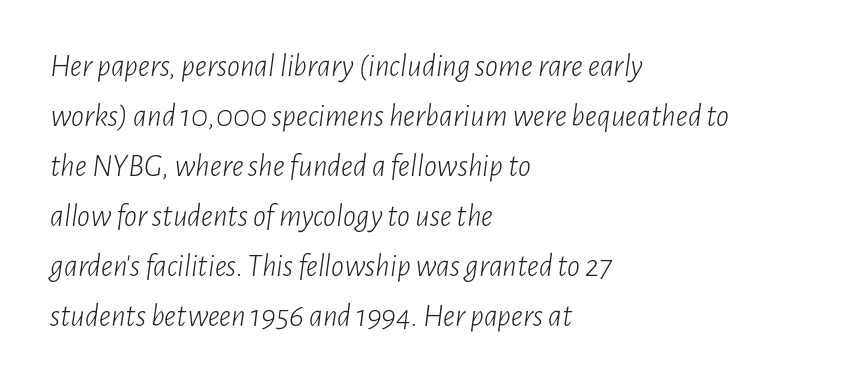
{"italic": "yes", "lean": "right", "slant_degrees": 7, "bold": "no", "weight": "light", "width": "condensed", "stroke_contrast": "low", "x_height": "medium", "monospaced": "no", "underline": "no", "align": "left", "line_spacing": "normal", "line_spacing_ratio": 1.56, "letter_spacing": "normal", "letter_spacing_em": 0.0, "glyph_px": 32}
